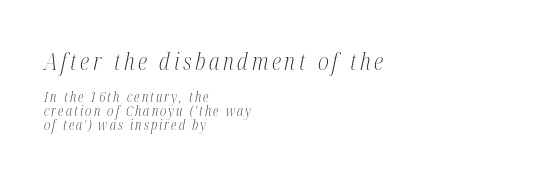
Vertical spacing — tight. Is the type heavy? It reads as light-to-regular instead. Looking at the ascenders, they clearly lean. Bare-footed words on every line.
